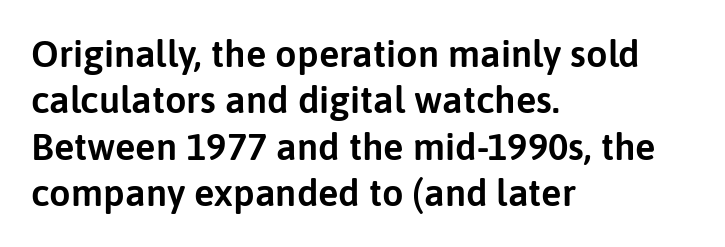
Q: Is the text italic (slanted)? A: No, it is upright.
Q: Is the typeface a serif or a sans-serif typeface? A: Sans-serif.
Q: Is the text underlined? A: No.
Q: How is the paragraph aligned? A: Left-aligned.
Q: Is the spacing between letters normal or unusually wide? A: Normal.
Q: Width (condensed, normal, or wide)? A: Normal.
Q: Stroke contrast? A: Low.
Q: x-height? A: Medium.
Q: Monospaced? A: No.
